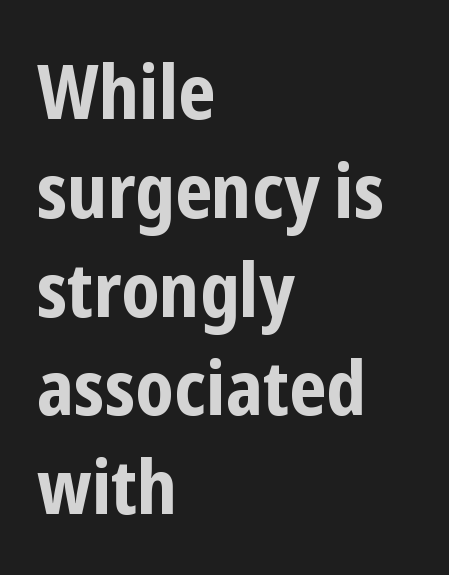
{"serif": "no", "italic": "no", "bold": "yes", "weight": "bold", "width": "condensed", "stroke_contrast": "low", "x_height": "medium", "monospaced": "no", "underline": "no", "align": "left", "line_spacing": "normal", "line_spacing_ratio": 1.3, "letter_spacing": "normal", "letter_spacing_em": 0.0, "glyph_px": 76}
